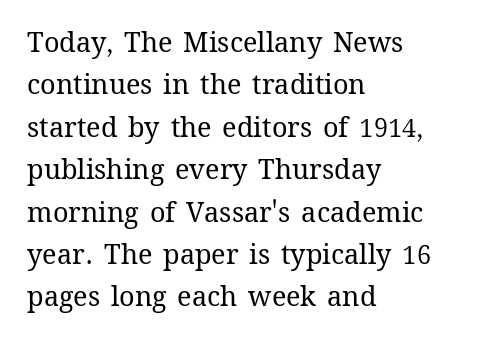
The image shows 27 px text type, upright; set left-aligned, normal line spacing (1.57x), normal letter spacing, not underlined.
